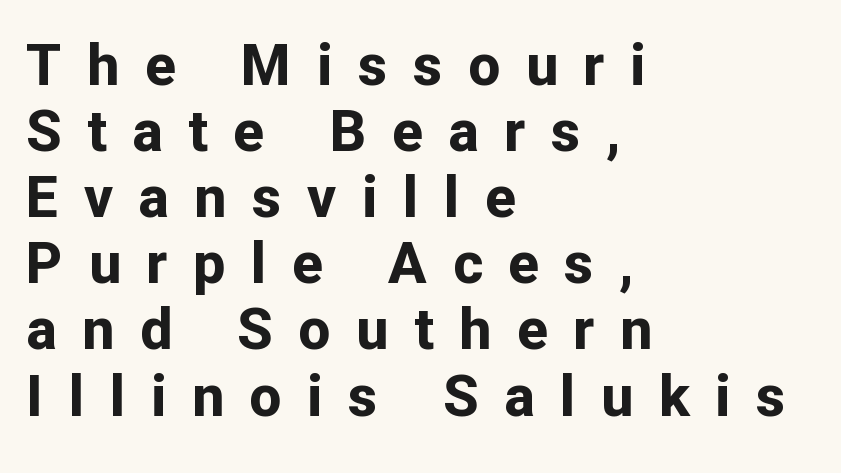
{"serif": "no", "italic": "no", "bold": "yes", "weight": "bold", "width": "normal", "stroke_contrast": "low", "x_height": "medium", "monospaced": "no", "underline": "no", "align": "left", "line_spacing_ratio": 1.16, "letter_spacing": "wide", "letter_spacing_em": 0.45, "glyph_px": 57}
